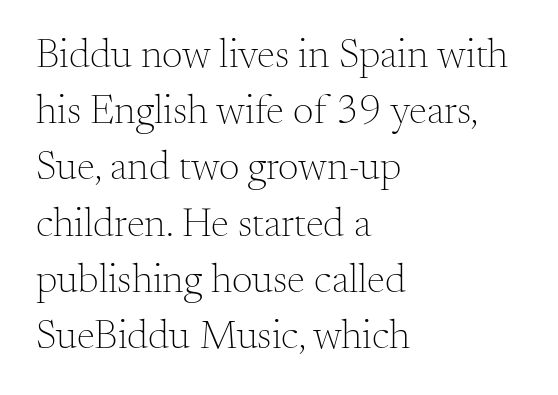
The image shows 41 px light serif type, upright; set left-aligned, normal line spacing (1.37x), normal letter spacing, not underlined; medium stroke contrast and a small x-height.
